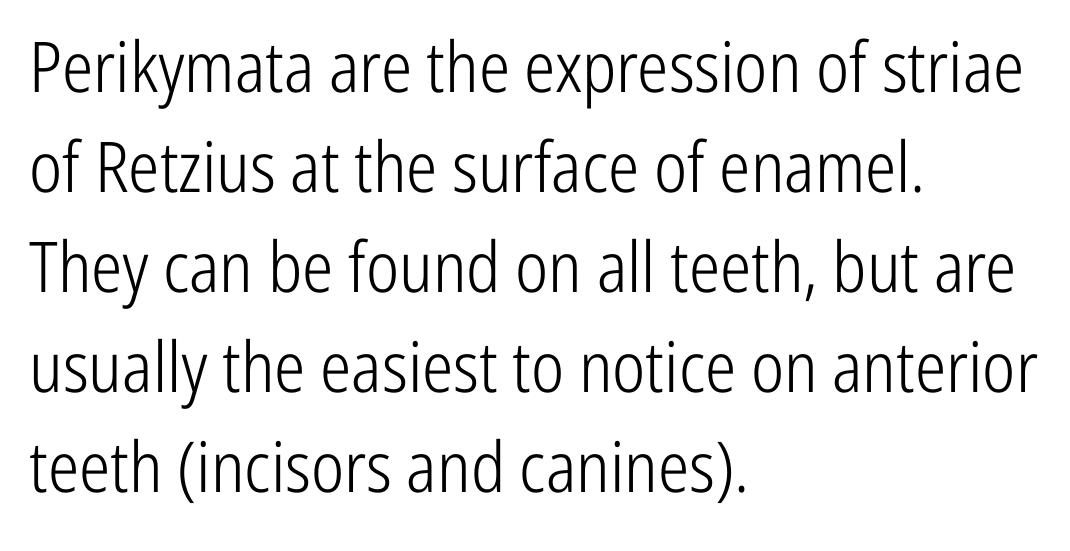
Layout note: lines flush left. The strokes are not fattened; the text isn't bold. Font category for this specimen: sans-serif. Italic: no, the glyphs are upright roman. The line-height multiplier appears to be the usual default.
